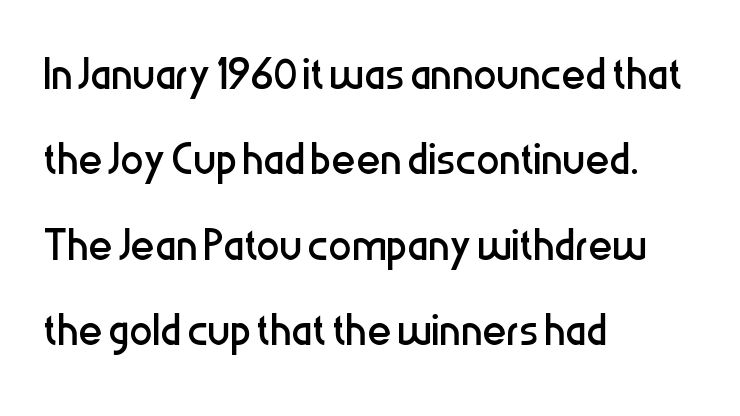
{"serif": "no", "italic": "no", "bold": "no", "weight": "regular", "width": "condensed", "stroke_contrast": "low", "x_height": "medium", "monospaced": "no", "underline": "no", "align": "left", "line_spacing": "normal", "line_spacing_ratio": 1.47, "letter_spacing": "normal", "letter_spacing_em": 0.0, "glyph_px": 58}
